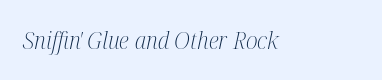
The image shows 24 px text type, italic (leaning right); set normal letter spacing, not underlined.
